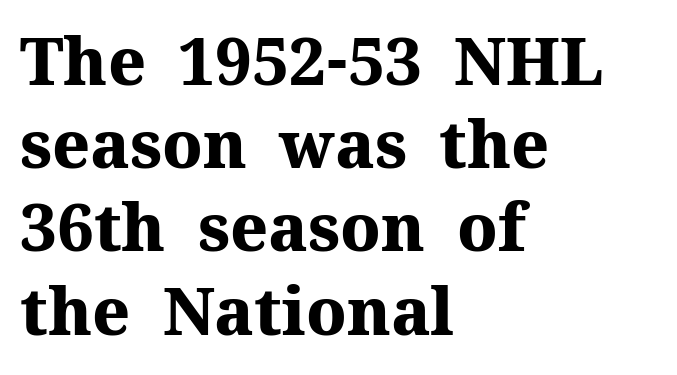
Typographically, this falls in the serif category. Pretty heavy lettering here — definitely bold. Students, note that the glyphs here touch the page at normal intervals. Which margin do the lines hug? The left one — the right edge is uneven. The rendering uses natural spacing where letterforms have individual widths.
